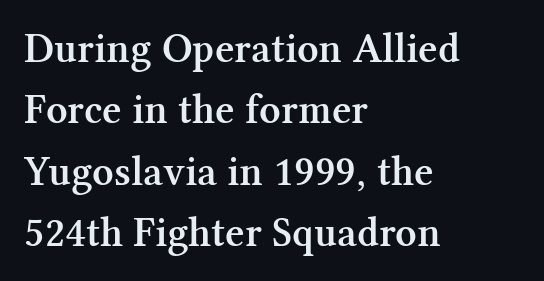
{"serif": "yes", "italic": "no", "bold": "semi", "weight": "semibold", "width": "normal", "stroke_contrast": "medium", "x_height": "medium", "monospaced": "no", "underline": "no", "align": "left", "line_spacing": "normal", "line_spacing_ratio": 1.46, "letter_spacing": "normal", "letter_spacing_em": 0.0, "glyph_px": 42}
